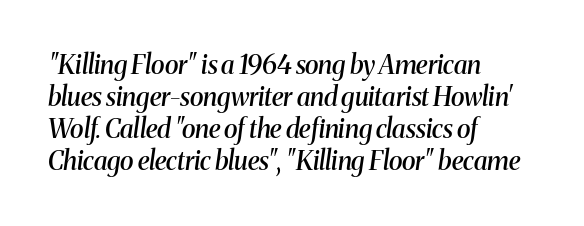
The image shows 26 px text type, italic (leaning right); set left-aligned, line spacing 1.23x, normal letter spacing, not underlined.
